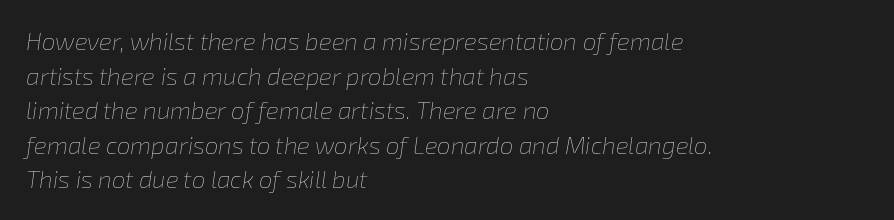
There's an unmistakable incline to the writing here. No word sits above an underline. Nothing unusual about the tracking: characters are spaced as the font intends. One glance says typical: line gaps are just what's usual. The typeface has the unassuming heft of standard copy or less.
